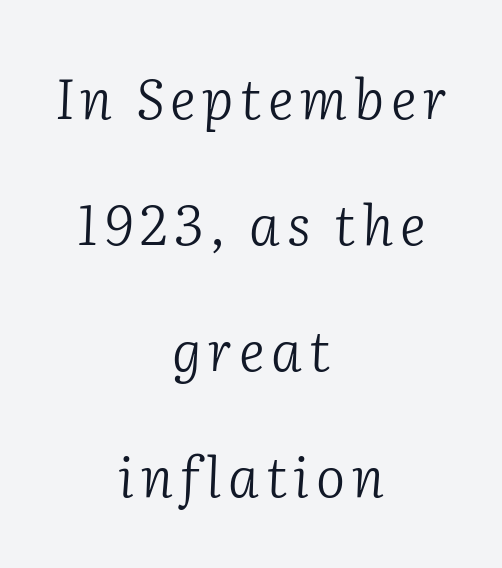
Compared with ordinary roman type, these characters are visibly tilted. Summary of weight: not heavy and not bold. Descender tails drop into unmarked territory. The passage shown is typeset with a serif family. Leftover space on each line is divided equally before and after the words. A typesetter would call this proportional, since set widths differ per character.
